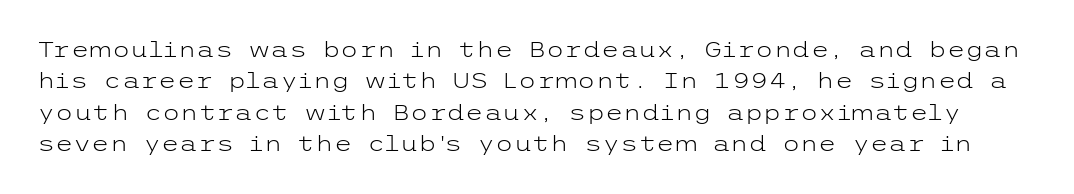
Q: Is the text bold? A: No.
Q: Is the text italic (slanted)? A: No, it is upright.
Q: Is the text underlined? A: No.
Q: Is the spacing between letters normal or unusually wide? A: Normal.
Q: Is the spacing between lines tight, normal or loose? A: Normal.
